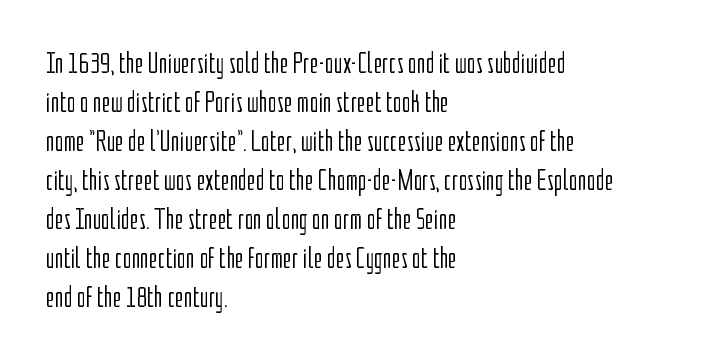
{"serif": "no", "italic": "no", "bold": "no", "weight": "light", "width": "condensed", "stroke_contrast": "low", "x_height": "medium", "monospaced": "no", "underline": "no", "align": "left", "line_spacing": "normal", "line_spacing_ratio": 1.3, "letter_spacing": "normal", "letter_spacing_em": 0.0, "glyph_px": 30}
